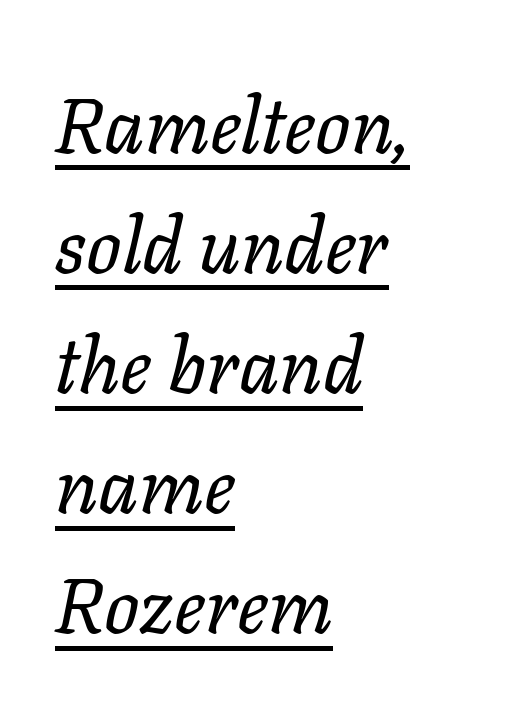
The letterforms sit at book weight or below. Regarding leading, the lines here are spaced in the standard way. This rendering uses left alignment, leaving the right contour irregular. The sample's only ornament is a line tracing under the words. The typography opts for an oblique posture over an upright one. The line texture is even and compact thanks to regular tracking.
